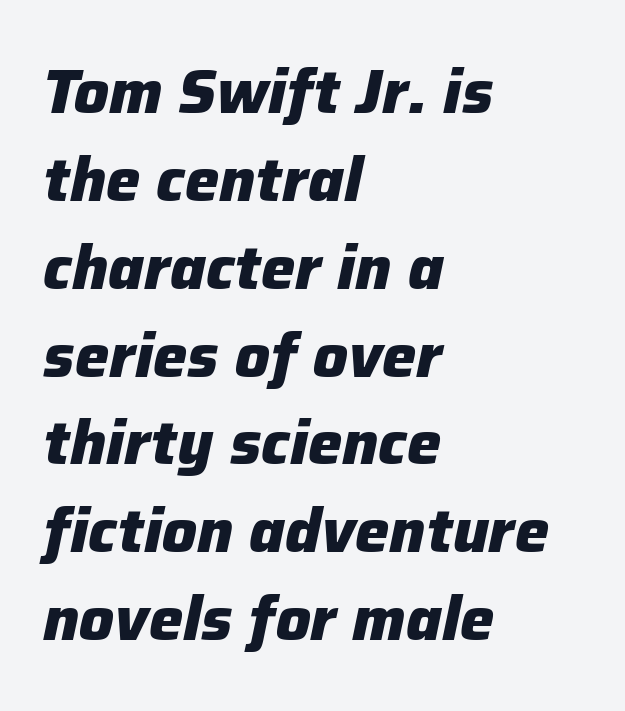
Q: Is the text bold? A: Yes.
Q: Is the text italic (slanted)? A: Yes, it leans right by about 12 degrees.
Q: Is the text underlined? A: No.
Q: How is the paragraph aligned? A: Left-aligned.
Q: Is the spacing between letters normal or unusually wide? A: Normal.
Q: Is the spacing between lines tight, normal or loose? A: Normal.
Q: Width (condensed, normal, or wide)? A: Normal.
Q: Stroke contrast? A: Low.
Q: x-height? A: Medium.
Q: Monospaced? A: No.
